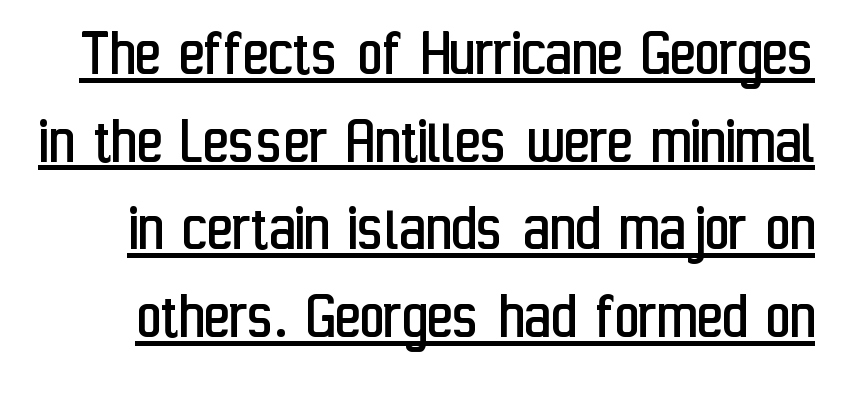
The face used here appears with an underline applied. Vertical stems look standard width or narrower in stroke. Glyph-to-glyph distance matches everyday printed text. The line-height multiplier appears to be the usual default.
